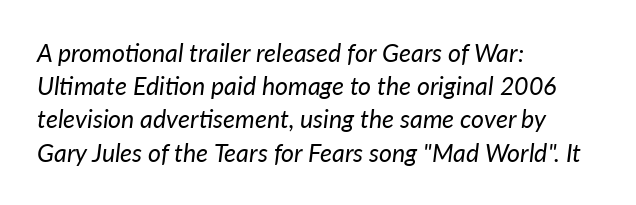
The image shows 25 px text type, italic (leaning right); set left-aligned, normal line spacing (1.33x), normal letter spacing, not underlined.
